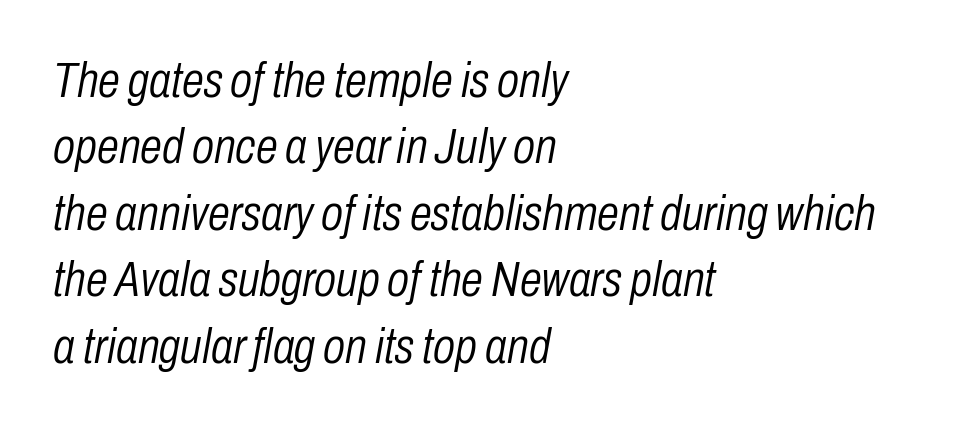
{"italic": "yes", "lean": "right", "slant_degrees": 10, "bold": "no", "weight": "light", "width": "condensed", "stroke_contrast": "low", "x_height": "medium", "monospaced": "no", "underline": "no", "align": "left", "line_spacing": "normal", "line_spacing_ratio": 1.33, "letter_spacing": "normal", "letter_spacing_em": 0.0, "glyph_px": 50}
